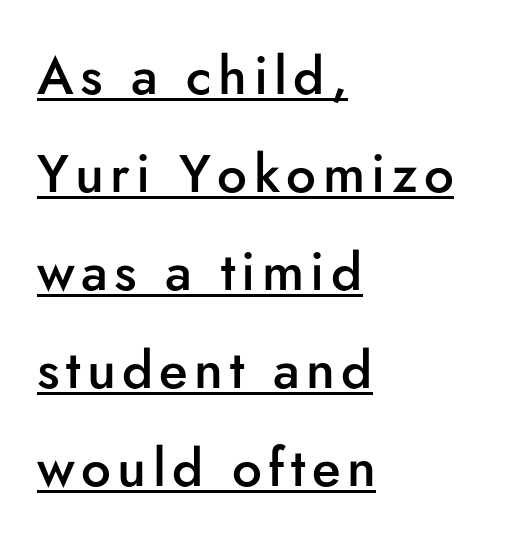
Q: Is the text bold? A: Semi-bold.
Q: Is the text italic (slanted)? A: No, it is upright.
Q: Is the typeface a serif or a sans-serif typeface? A: Sans-serif.
Q: Is the text underlined? A: Yes.
Q: How is the paragraph aligned? A: Left-aligned.
Q: Width (condensed, normal, or wide)? A: Normal.
Q: Stroke contrast? A: Low.
Q: x-height? A: Small.
Q: Monospaced? A: No.
